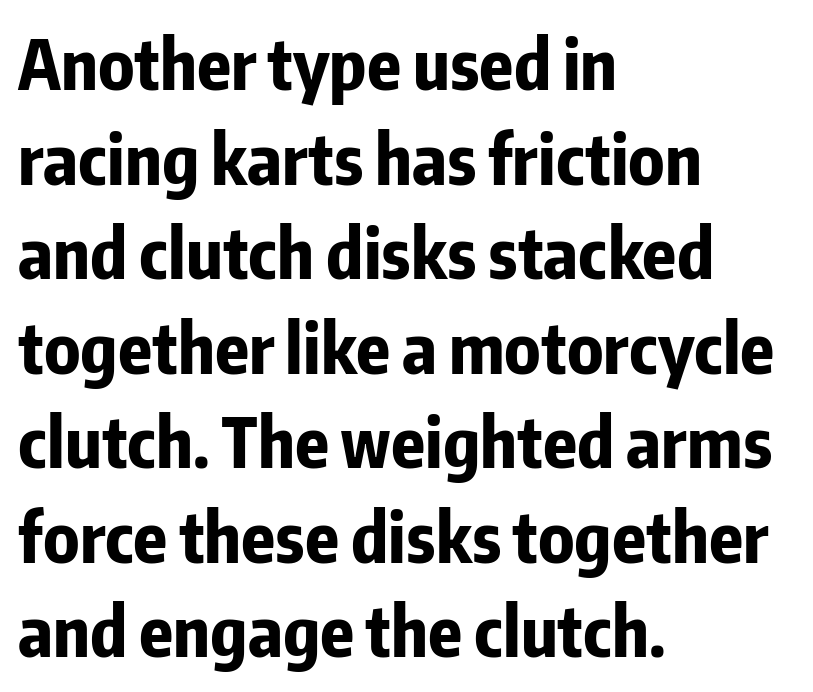
{"serif": "no", "italic": "no", "bold": "yes", "weight": "bold", "width": "condensed", "stroke_contrast": "low", "x_height": "medium", "monospaced": "no", "underline": "no", "align": "left", "line_spacing": "normal", "line_spacing_ratio": 1.37, "letter_spacing": "normal", "letter_spacing_em": 0.0, "glyph_px": 69}
